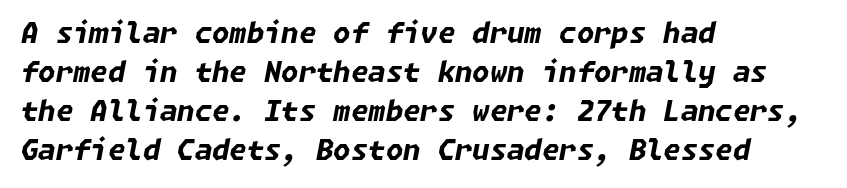
{"italic": "yes", "lean": "right", "slant_degrees": 11, "bold": "yes", "weight": "bold", "width": "normal", "stroke_contrast": "low", "x_height": "medium", "underline": "no", "align": "left", "line_spacing": "normal", "line_spacing_ratio": 1.39, "letter_spacing": "normal", "letter_spacing_em": 0.0, "glyph_px": 28}
